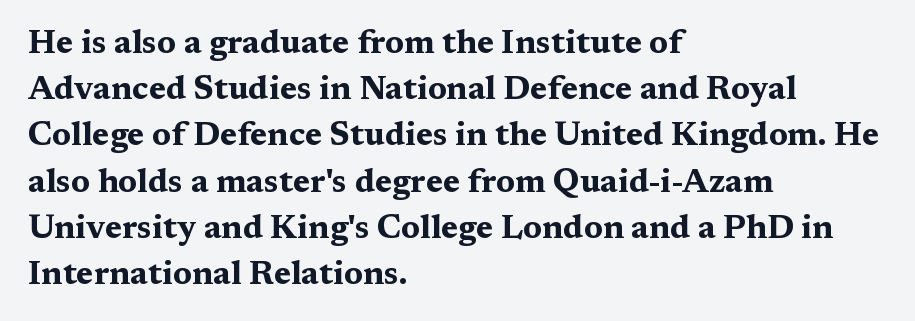
The image shows 33 px bold, wide serif type, upright; set left-aligned, normal line spacing (1.4x), normal letter spacing, not underlined; medium stroke contrast and a medium x-height.
